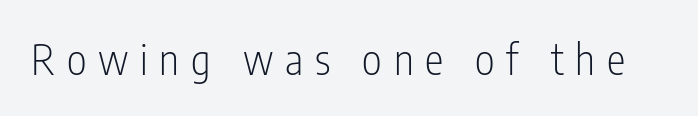
Compared with a typical body face, this is equally light or lighter still. The passage shown is typed in a proportional face where columns would drift. No word sits above an underline. In terms of posture, this sample is upright. Here the glyphs are tracked loosely, breaking word shapes into spaced letters. A typesetter would label this face a sans.
